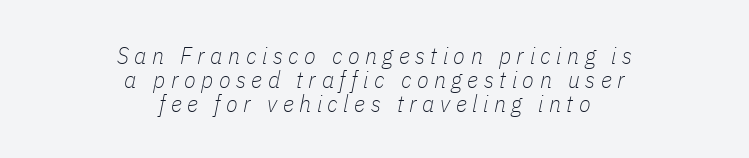
{"italic": "yes", "lean": "right", "slant_degrees": 11, "bold": "no", "underline": "no", "align": "center", "line_spacing": "tight", "line_spacing_ratio": 0.99, "letter_spacing": "wide", "letter_spacing_em": 0.23, "glyph_px": 24}
